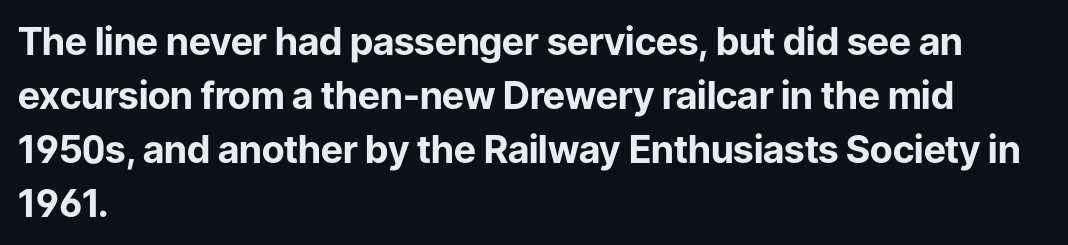
Italic? Not at all — the glyphs are vertical. Here the glyphs are tracked normally, forming tight word shapes. Is this a sans? Yes — the strokes have no serifs. Decoration check: the copy has no underline. The rendering anchors every line to the left-hand side. Proportional: the letters do not fall into vertical columns.
